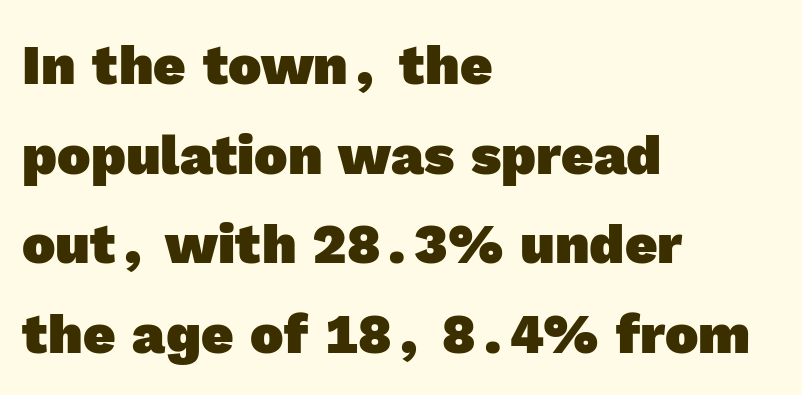
Letterform terminals end flat and unadorned throughout the passage. Only glyphs here, with clear space below each row. Its strokes are broad and dark, the hallmark of bold type. The line texture is even and compact thanks to regular tracking. The paragraph has a hard left edge and a soft right edge. This sample keeps an unexceptional amount of space between lines.
